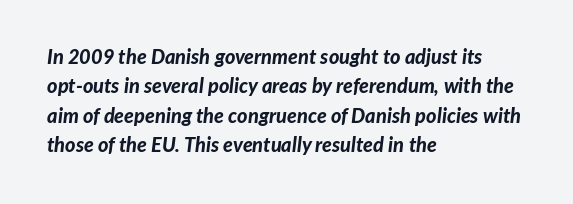
{"italic": "yes", "lean": "right", "slant_degrees": 7, "bold": "yes", "underline": "no", "align": "left", "line_spacing": "normal", "line_spacing_ratio": 1.47, "letter_spacing": "normal", "letter_spacing_em": 0.0, "glyph_px": 20}
